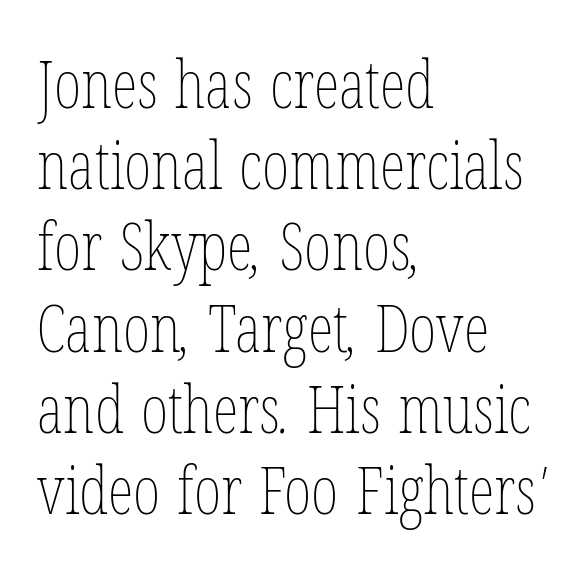
Q: Is the text bold? A: No.
Q: Is the text underlined? A: No.
Q: How is the paragraph aligned? A: Left-aligned.
Q: Is the spacing between letters normal or unusually wide? A: Normal.
Q: Width (condensed, normal, or wide)? A: Condensed.
Q: Stroke contrast? A: Low.
Q: x-height? A: Medium.
Q: Monospaced? A: No.
